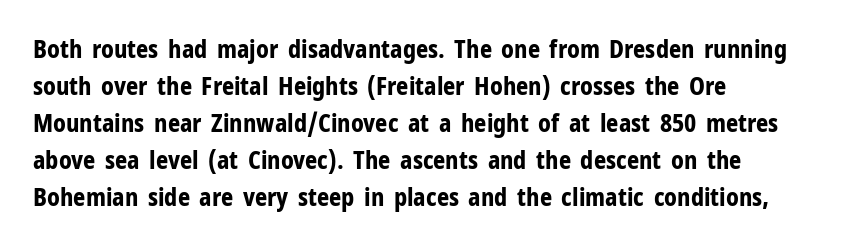
The image shows 24 px bold type, upright; set left-aligned, normal line spacing (1.54x), normal letter spacing, not underlined.
